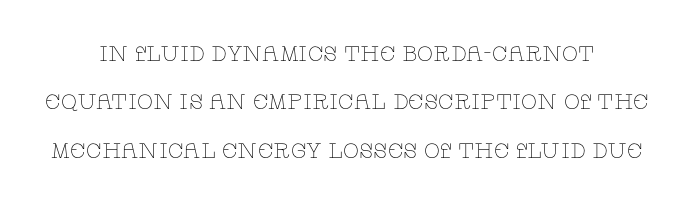
When letters stand straight like this, we call the style roman or upright. Between one letter and the next there's only the usual sliver of space. This sample trades compactness for vertical openness between lines. The baseline area is clear. Counters stay open thanks to moderate or lighter strokes.
